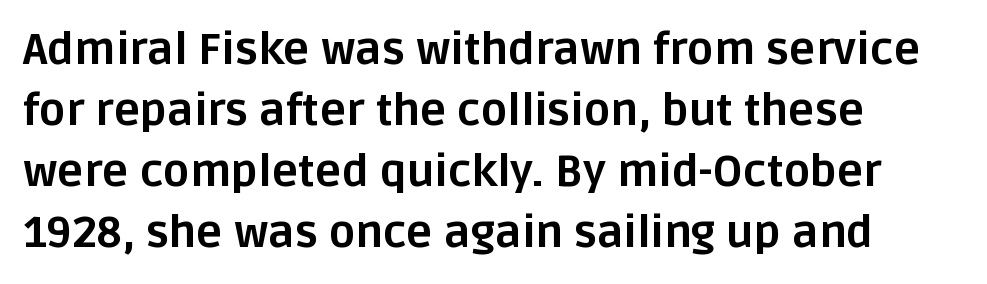
The image shows 44 px bold sans-serif type, upright; set left-aligned, normal line spacing (1.39x), normal letter spacing, not underlined; low stroke contrast and a large x-height.
